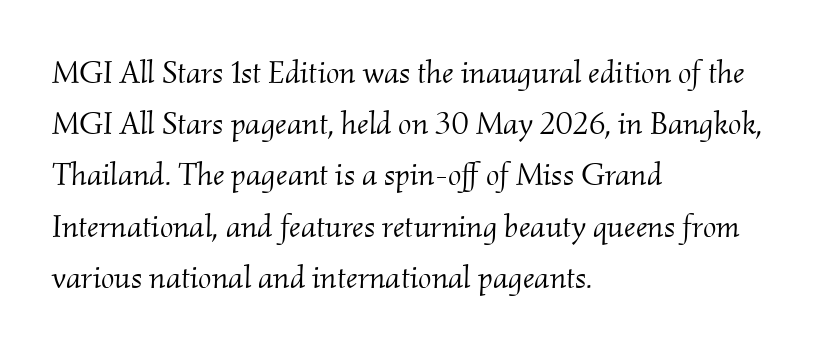
The image shows 32 px light serif type, italic (leaning right); set left-aligned, normal line spacing (1.6x), normal letter spacing, not underlined; medium stroke contrast and a small x-height.
